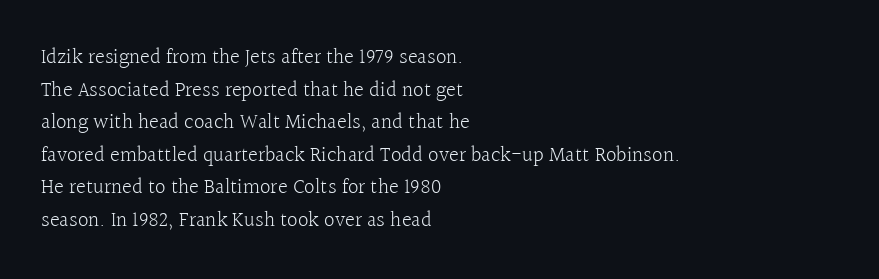
The image shows 21 px text type, upright; set left-aligned, normal line spacing (1.55x), normal letter spacing, not underlined.
